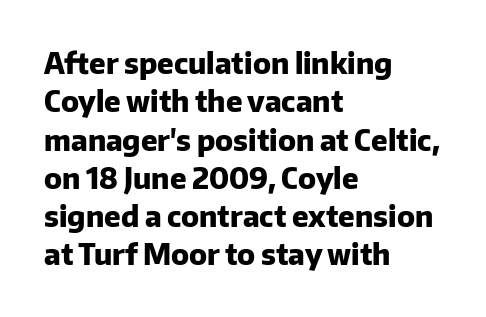
Nobody touched the tracking dial on this one. Bold? Absolutely — the strokes are thick and heavy. Notice how the passage keeps a crisp vertical edge on the left only. The specimen reads as upright at a glance.
